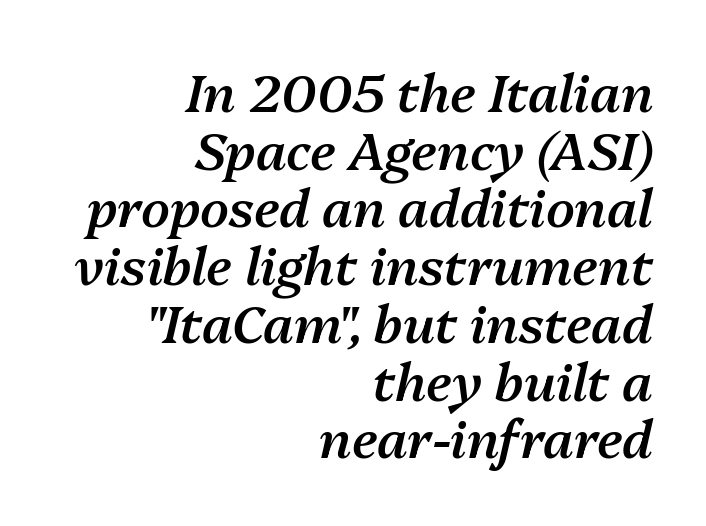
Underline: absent. How are the letters spaced? Ordinarily, with no added tracking. Character widths vary here, with narrow letters taking less room than wide ones. Every character sits at an angle, as italics do. A student would call this right alignment; a typographer would say flush right, rag left.
